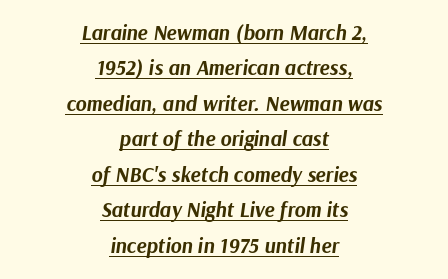
{"italic": "yes", "lean": "right", "slant_degrees": 9, "bold": "yes", "underline": "yes", "align": "center", "line_spacing": "normal", "line_spacing_ratio": 1.69, "letter_spacing": "normal", "letter_spacing_em": 0.0, "glyph_px": 21}
